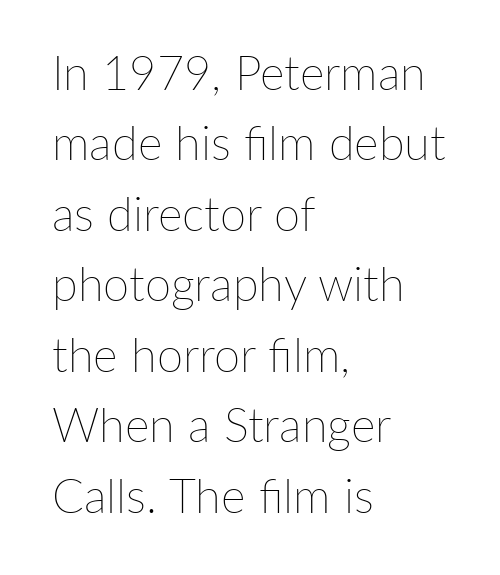
{"italic": "no", "bold": "no", "weight": "thin", "width": "normal", "stroke_contrast": "low", "x_height": "medium", "monospaced": "no", "underline": "no", "align": "left", "line_spacing": "normal", "line_spacing_ratio": 1.5, "letter_spacing": "normal", "letter_spacing_em": 0.0, "glyph_px": 47}
